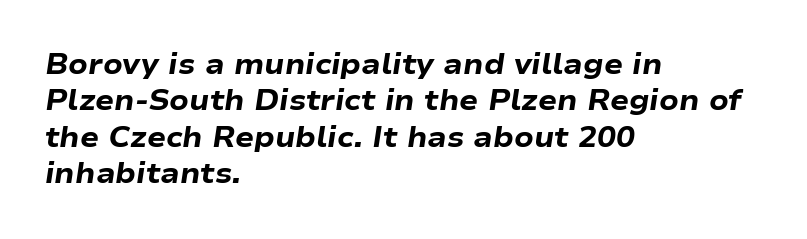
Q: Is the text bold? A: Yes.
Q: Is the text italic (slanted)? A: Yes, it leans right by about 9 degrees.
Q: Is the text underlined? A: No.
Q: How is the paragraph aligned? A: Left-aligned.
Q: Is the spacing between letters normal or unusually wide? A: Normal.
Q: Is the spacing between lines tight, normal or loose? A: Normal.
Q: Width (condensed, normal, or wide)? A: Wide.
Q: Stroke contrast? A: Low.
Q: x-height? A: Medium.
Q: Monospaced? A: No.
